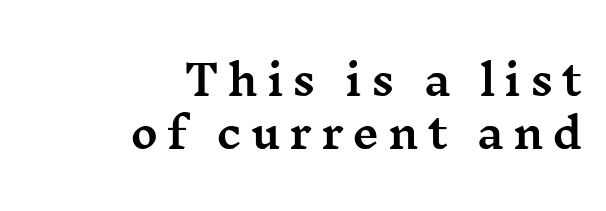
{"serif": "yes", "italic": "no", "width": "wide", "stroke_contrast": "medium", "x_height": "medium", "monospaced": "no", "underline": "no", "align": "right", "line_spacing": "normal", "line_spacing_ratio": 1.27, "letter_spacing": "wide", "letter_spacing_em": 0.21, "glyph_px": 42}
